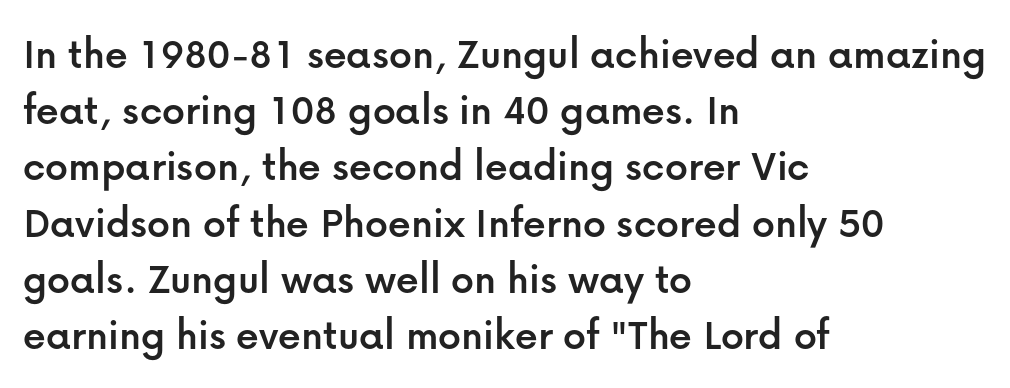
Q: Is the text italic (slanted)? A: No, it is upright.
Q: Is the typeface a serif or a sans-serif typeface? A: Sans-serif.
Q: Is the text underlined? A: No.
Q: How is the paragraph aligned? A: Left-aligned.
Q: Is the spacing between letters normal or unusually wide? A: Normal.
Q: Is the spacing between lines tight, normal or loose? A: Normal.
Q: Width (condensed, normal, or wide)? A: Normal.
Q: Stroke contrast? A: Low.
Q: x-height? A: Medium.
Q: Monospaced? A: No.
